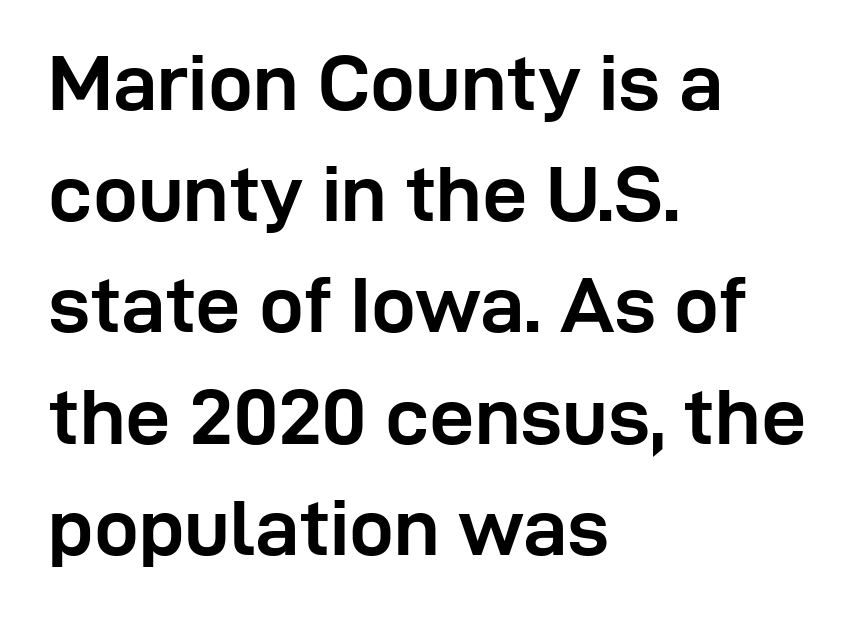
{"serif": "no", "italic": "no", "bold": "yes", "weight": "semibold", "width": "normal", "stroke_contrast": "low", "x_height": "medium", "monospaced": "no", "underline": "no", "align": "left", "line_spacing": "normal", "line_spacing_ratio": 1.39, "letter_spacing": "normal", "letter_spacing_em": 0.0, "glyph_px": 80}
